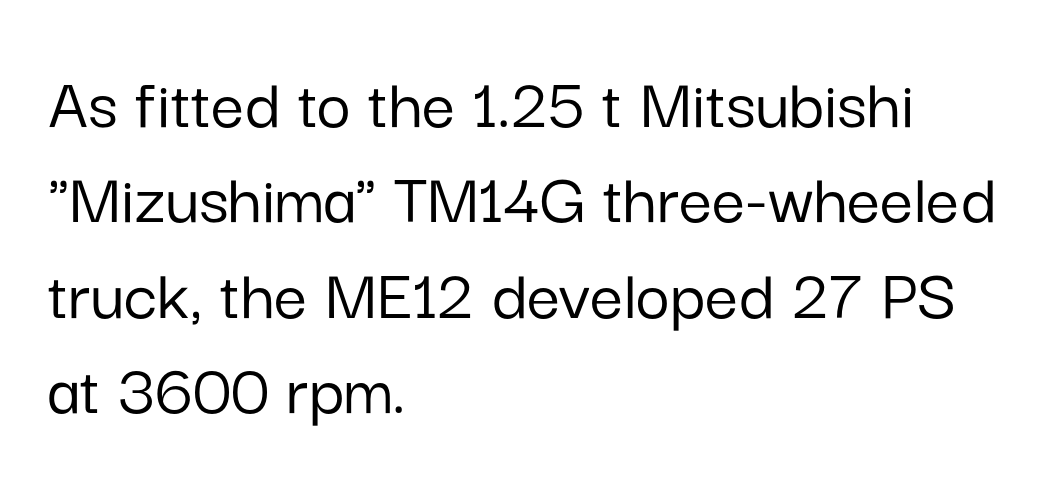
Q: Is the text italic (slanted)? A: No, it is upright.
Q: Is the typeface a serif or a sans-serif typeface? A: Sans-serif.
Q: Is the text underlined? A: No.
Q: How is the paragraph aligned? A: Left-aligned.
Q: Is the spacing between letters normal or unusually wide? A: Normal.
Q: Is the spacing between lines tight, normal or loose? A: Normal.
Q: Width (condensed, normal, or wide)? A: Normal.
Q: Stroke contrast? A: Low.
Q: x-height? A: Medium.
Q: Monospaced? A: No.
